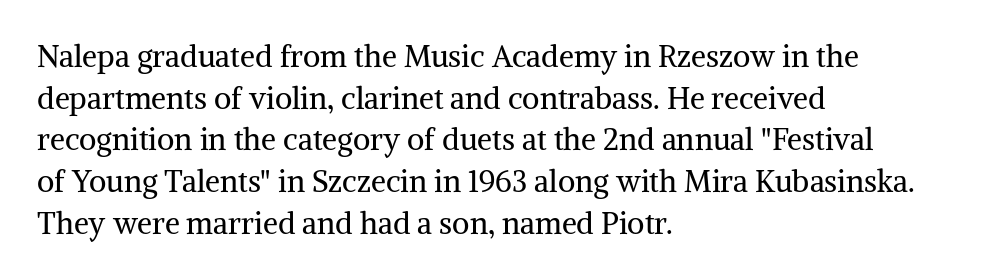
Regular leading. The rendering uses natural spacing where letterforms have individual widths. The font family rendered here belongs to the serif group. Letters rest on an invisible, unmarked baseline. Heft: none added — not bold. Italic? Not at all — the glyphs are vertical.
